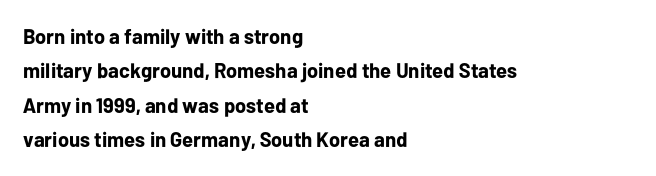
The image shows 21 px bold type, upright; set left-aligned, normal line spacing (1.64x), normal letter spacing, not underlined.
